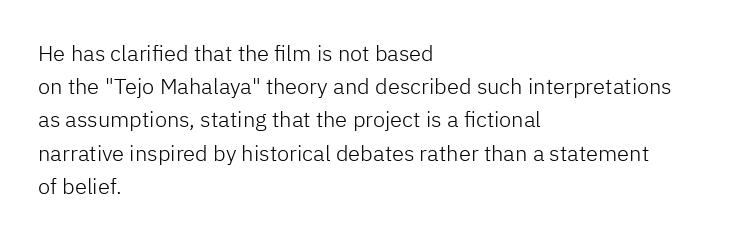
Q: Is the text bold? A: No.
Q: Is the text italic (slanted)? A: No, it is upright.
Q: Is the text underlined? A: No.
Q: How is the paragraph aligned? A: Left-aligned.
Q: Is the spacing between letters normal or unusually wide? A: Normal.
Q: Is the spacing between lines tight, normal or loose? A: Normal.
